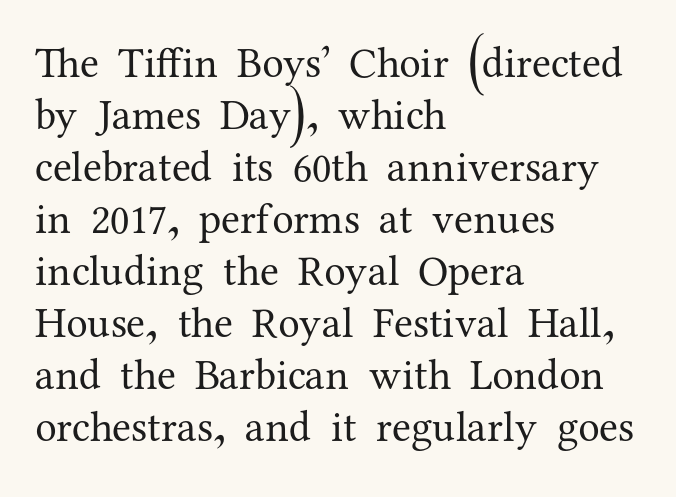
Nope, not italic — everything's standing straight. Serif or sans? Serif — the stroke terminals have little feet. Caption: multi-line text, flush left, ragged right. Lines of text with bare space underneath. Looks like regular typesetting: each glyph gets only the width it needs. No chunkiness to these letters — they're not bold.
